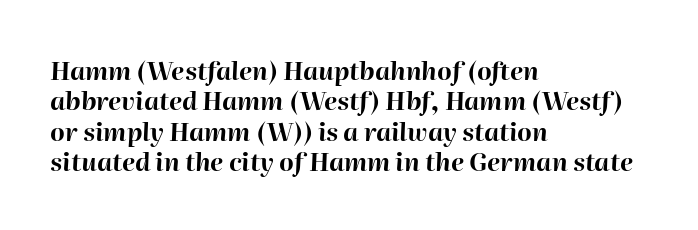
The image shows 25 px bold type, italic (leaning right); set left-aligned, line spacing 1.22x, normal letter spacing, not underlined.
